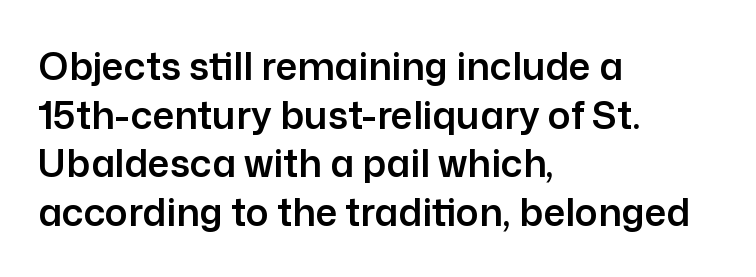
{"serif": "no", "italic": "no", "width": "normal", "stroke_contrast": "low", "x_height": "medium", "monospaced": "no", "underline": "no", "align": "left", "line_spacing": "normal", "line_spacing_ratio": 1.28, "letter_spacing": "normal", "letter_spacing_em": 0.0, "glyph_px": 38}
